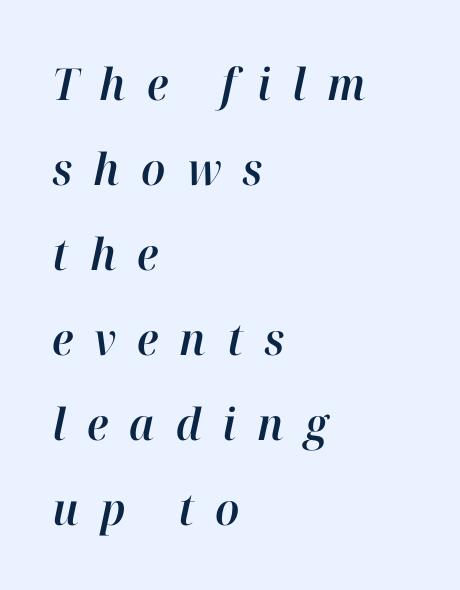
In CSS terms this would be text-align: left. You could not count columns in this text — the font is proportionally spaced. Line spacing here is loose. Is the letter spacing exaggerated? Yes — the characters are pushed far apart.
